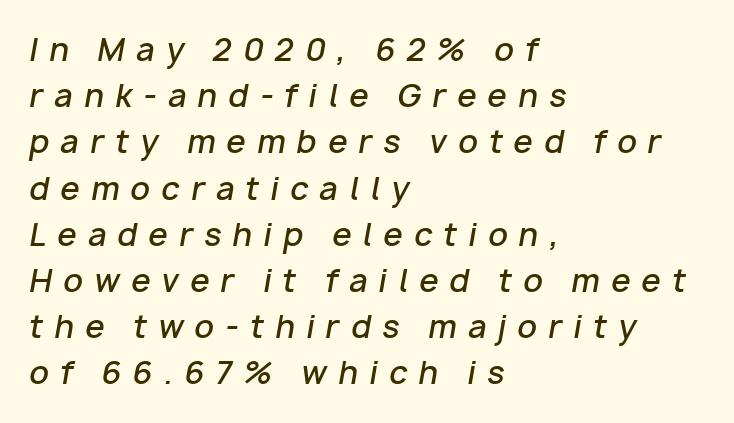
Q: Is the text bold? A: Semi-bold.
Q: Is the text italic (slanted)? A: Yes, it leans right by about 10 degrees.
Q: Is the text underlined? A: No.
Q: How is the paragraph aligned? A: Left-aligned.
Q: Is the spacing between letters normal or unusually wide? A: Unusually wide.
Q: Is the spacing between lines tight, normal or loose? A: Normal.
Q: Width (condensed, normal, or wide)? A: Normal.
Q: Stroke contrast? A: Low.
Q: x-height? A: Medium.
Q: Monospaced? A: No.
